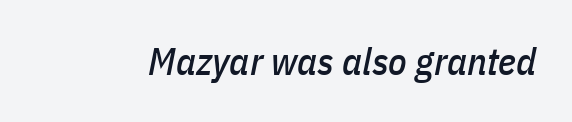
{"italic": "yes", "lean": "right", "slant_degrees": 11, "width": "condensed", "stroke_contrast": "low", "x_height": "medium", "monospaced": "no", "underline": "no", "letter_spacing": "normal", "letter_spacing_em": 0.0, "glyph_px": 38}
